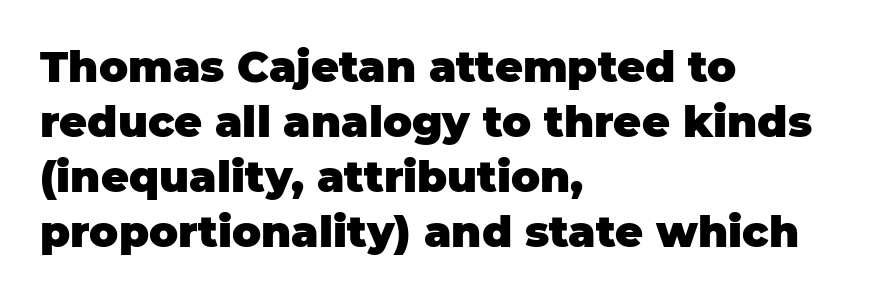
{"serif": "no", "italic": "no", "bold": "yes", "weight": "heavy", "width": "normal", "stroke_contrast": "low", "x_height": "large", "monospaced": "no", "underline": "no", "align": "left", "line_spacing": "normal", "line_spacing_ratio": 1.28, "letter_spacing": "normal", "letter_spacing_em": 0.0, "glyph_px": 43}
